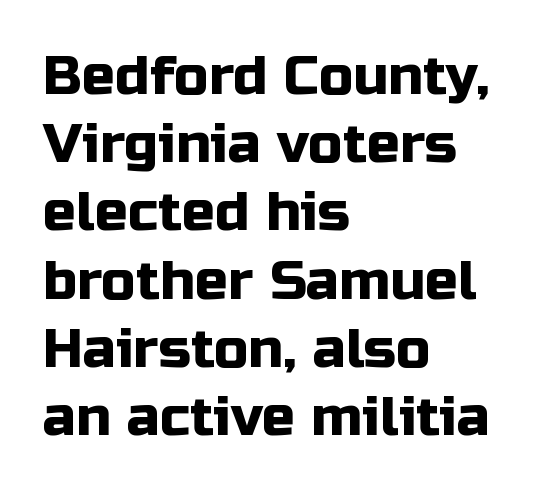
Q: Is the text italic (slanted)? A: No, it is upright.
Q: Is the typeface a serif or a sans-serif typeface? A: Sans-serif.
Q: Is the text underlined? A: No.
Q: How is the paragraph aligned? A: Left-aligned.
Q: Is the spacing between letters normal or unusually wide? A: Normal.
Q: Width (condensed, normal, or wide)? A: Normal.
Q: Stroke contrast? A: Low.
Q: x-height? A: Medium.
Q: Monospaced? A: No.
